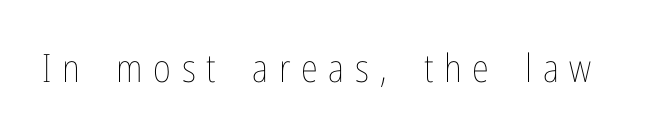
Q: Is the text bold? A: No.
Q: Is the text italic (slanted)? A: No, it is upright.
Q: Is the text underlined? A: No.
Q: Is the spacing between letters normal or unusually wide? A: Unusually wide.
Q: Width (condensed, normal, or wide)? A: Condensed.
Q: Stroke contrast? A: Low.
Q: x-height? A: Medium.
Q: Monospaced? A: No.
